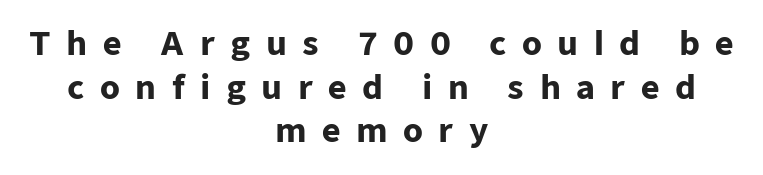
The image shows 32 px heavy sans-serif type, upright; set centered, normal line spacing (1.36x), unusually wide letter spacing (+0.48 em), not underlined; low stroke contrast and a medium x-height.
